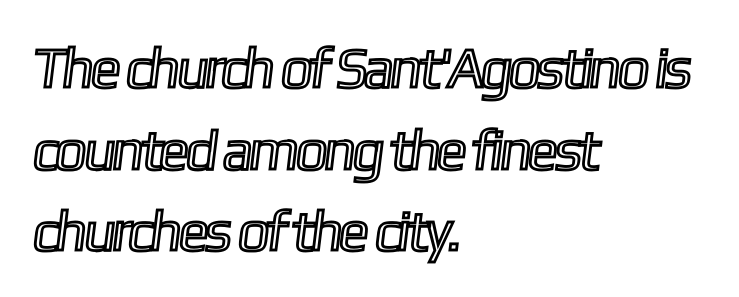
{"width": "condensed", "x_height": "medium", "monospaced": "no", "underline": "no", "align": "left", "line_spacing": "normal", "line_spacing_ratio": 1.43, "letter_spacing": "normal", "letter_spacing_em": 0.0, "glyph_px": 57}
